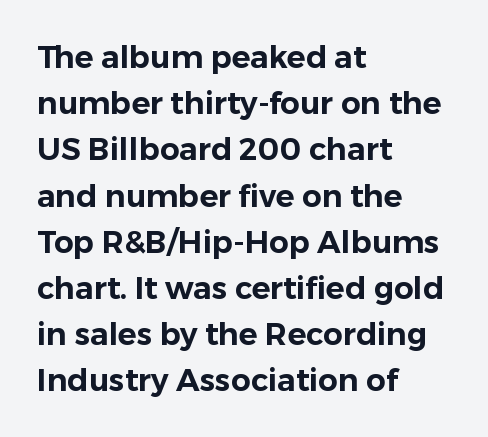
Q: Is the text italic (slanted)? A: No, it is upright.
Q: Is the typeface a serif or a sans-serif typeface? A: Sans-serif.
Q: Is the text underlined? A: No.
Q: How is the paragraph aligned? A: Left-aligned.
Q: Is the spacing between letters normal or unusually wide? A: Normal.
Q: Is the spacing between lines tight, normal or loose? A: Normal.
Q: Width (condensed, normal, or wide)? A: Normal.
Q: Stroke contrast? A: Low.
Q: x-height? A: Medium.
Q: Monospaced? A: No.
